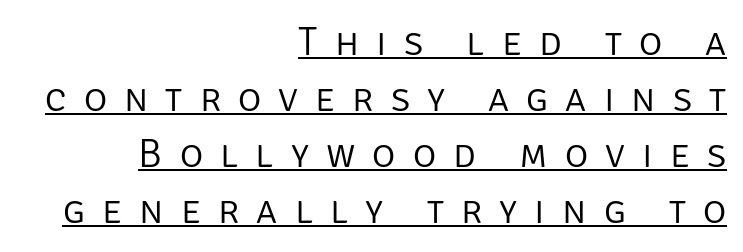
{"serif": "no", "italic": "no", "bold": "no", "weight": "light", "width": "normal", "stroke_contrast": "low", "x_height": "large", "monospaced": "no", "underline": "yes", "align": "right", "line_spacing": "normal", "line_spacing_ratio": 1.4, "letter_spacing": "wide", "letter_spacing_em": 0.43, "glyph_px": 40}
